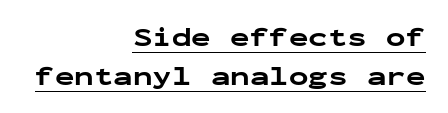
The image shows 26 px bold type, upright; set right-aligned, normal line spacing (1.5x), normal letter spacing, underlined.
